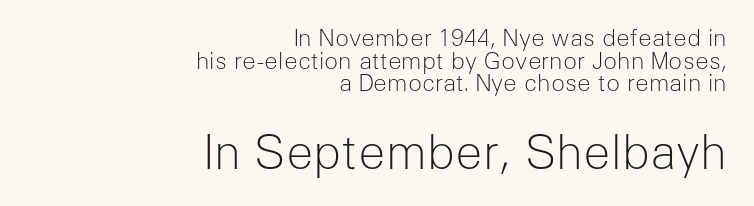
The image shows 46 px light sans-serif type, upright; set right-aligned, tight line spacing (0.98x), normal letter spacing, not underlined; the second (bottom) block is 2.0x larger; low stroke contrast and a medium x-height.
